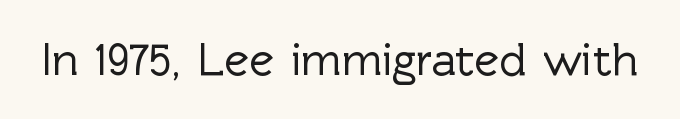
Q: Is the text italic (slanted)? A: No, it is upright.
Q: Is the typeface a serif or a sans-serif typeface? A: Sans-serif.
Q: Is the text underlined? A: No.
Q: Is the spacing between letters normal or unusually wide? A: Normal.
Q: Width (condensed, normal, or wide)? A: Normal.
Q: x-height? A: Medium.
Q: Monospaced? A: No.
